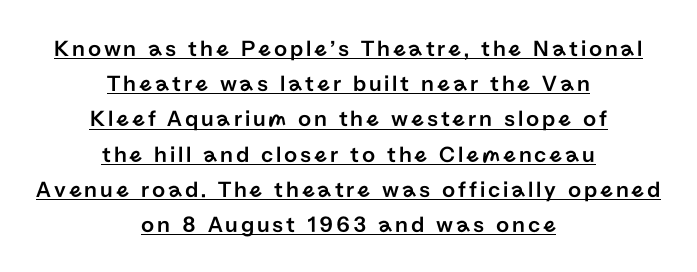
The image shows 23 px text type, upright; set centered, normal line spacing (1.53x), underlined.
